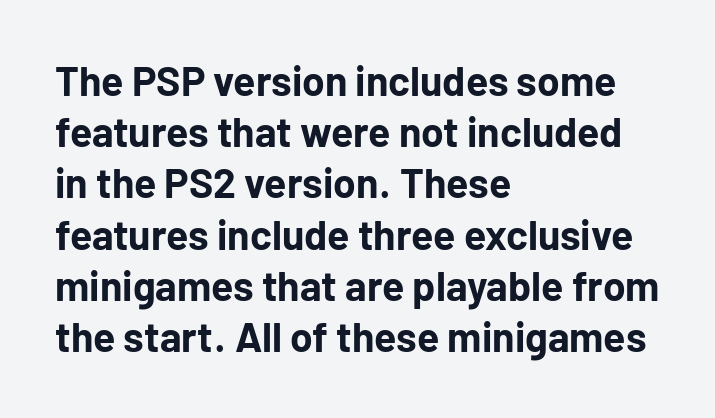
The image shows 41 px bold sans-serif type, upright; set left-aligned, normal line spacing (1.25x), normal letter spacing, not underlined; low stroke contrast and a medium x-height.
